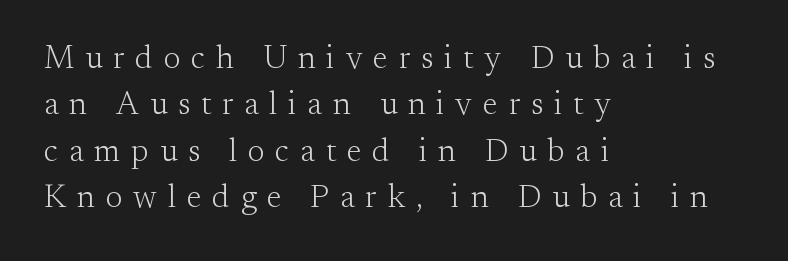
The image shows 32 px light serif type, upright; set left-aligned, normal line spacing (1.45x), unusually wide letter spacing (+0.34 em), not underlined; medium stroke contrast and a small x-height.
